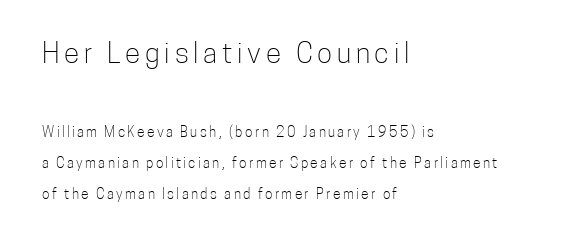
Rendered with straight, roman letterforms. These lines are rendered in a variable-pitch font. Notice the wide empty band between every row — that's loose leading. Nothing heavy about these letters — not bold at all. The gap between lines stays unmarked.
